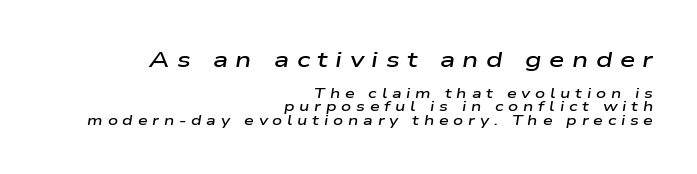
Q: Is the text bold? A: Semi-bold.
Q: Is the text italic (slanted)? A: Yes, it leans right by about 9 degrees.
Q: Is the text underlined? A: No.
Q: How is the paragraph aligned? A: Right-aligned.
Q: Is the spacing between letters normal or unusually wide? A: Unusually wide.
Q: Is the spacing between lines tight, normal or loose? A: Tight.
Q: Which block of text is set in a larger size, the first (top) or the second (bottom)? A: The first (top) one.
